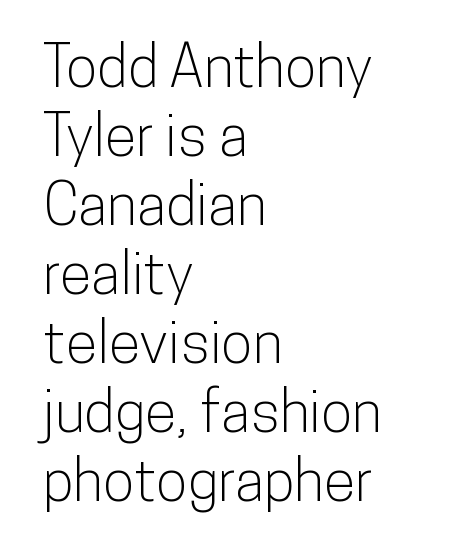
Q: Is the text italic (slanted)? A: No, it is upright.
Q: Is the typeface a serif or a sans-serif typeface? A: Sans-serif.
Q: Is the text underlined? A: No.
Q: How is the paragraph aligned? A: Left-aligned.
Q: Is the spacing between letters normal or unusually wide? A: Normal.
Q: Width (condensed, normal, or wide)? A: Condensed.
Q: Stroke contrast? A: Low.
Q: x-height? A: Medium.
Q: Monospaced? A: No.
